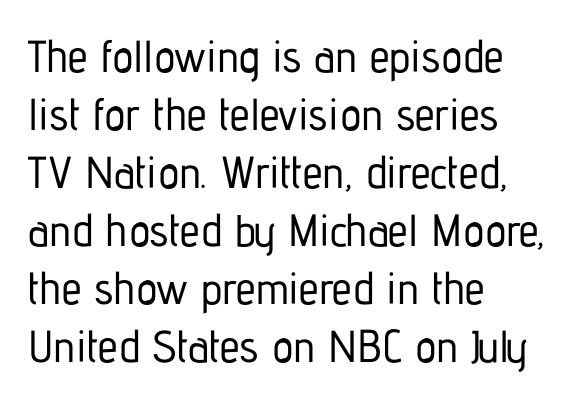
Is this a fixed-width face? No — the glyphs have proportional, varying widths. Alignment: flush left. Lines of text with bare space underneath. The passage shown has conventional tracking throughout. Compared with typical paragraphs, the rows here are spaced about the same. This sample uses a sans-serif face.
